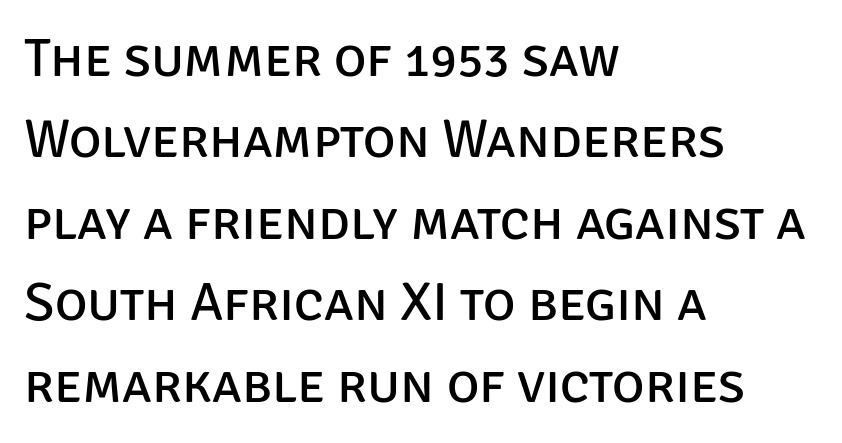
Q: Is the text bold? A: No.
Q: Is the text italic (slanted)? A: No, it is upright.
Q: Is the typeface a serif or a sans-serif typeface? A: Sans-serif.
Q: Is the text underlined? A: No.
Q: How is the paragraph aligned? A: Left-aligned.
Q: Is the spacing between letters normal or unusually wide? A: Normal.
Q: Is the spacing between lines tight, normal or loose? A: Normal.
Q: Width (condensed, normal, or wide)? A: Normal.
Q: Stroke contrast? A: Low.
Q: x-height? A: Large.
Q: Monospaced? A: No.
